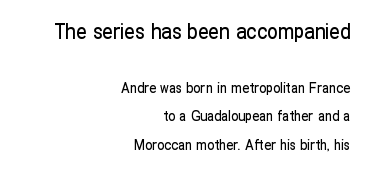
Notice the wide empty band between every row — that's loose leading. Notice how the stems are strictly vertical — no italics here. Size hierarchy here favors the leading block over the trailing one. The rag falls on the left side of this text block. Short note: letters normally spaced. Check the space under the baseline: it is left empty.
